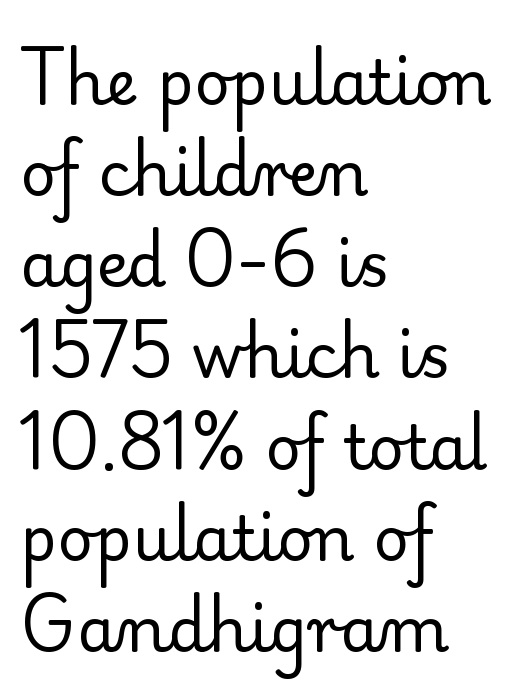
The image shows 62 px regular-weight serif type, upright; set left-aligned, normal line spacing (1.47x), normal letter spacing, not underlined; low stroke contrast and a small x-height.
